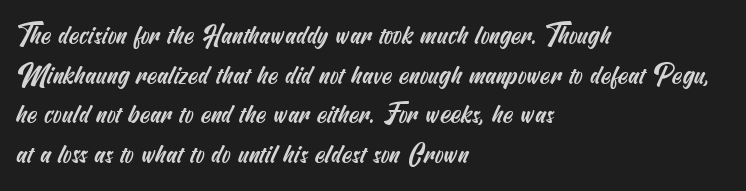
{"underline": "no", "align": "left", "line_spacing": "normal", "line_spacing_ratio": 1.52, "letter_spacing": "normal", "letter_spacing_em": 0.0, "glyph_px": 26}
